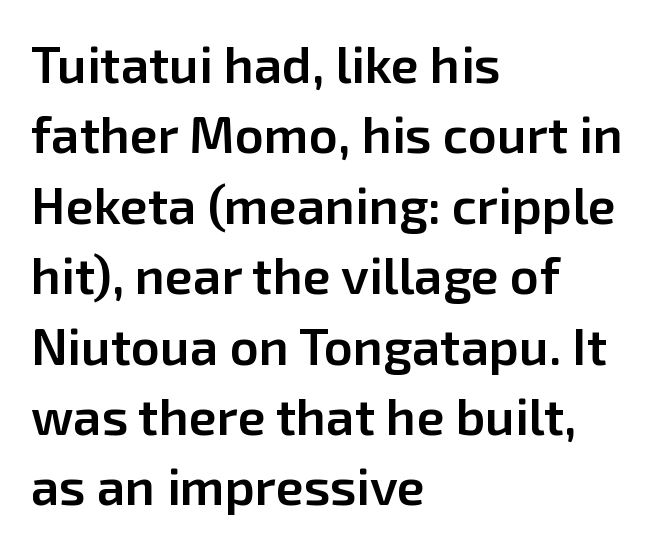
What's the leading like? Ordinary, nothing unusual. The type family on display is of the sans-serif kind. Caption: semibold face, moderately heavy strokes. Spacing verdict: proportional, widths tailored to each character. The typesetter chose a ragged-right arrangement here. The lettering stays uniformly vertical, giving the passage a roman look.
